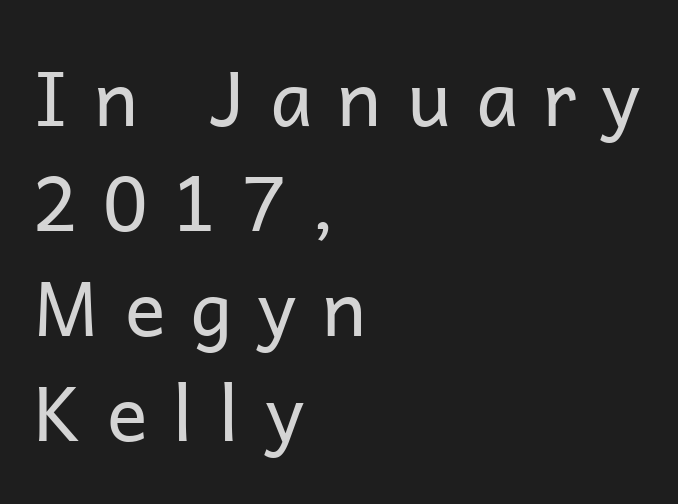
Do the letters lean? They stand straight. Quick note: interline space is typical. The rendering anchors every line to the left-hand side. Each letter's strokes conclude bluntly, with no projecting serifs.
